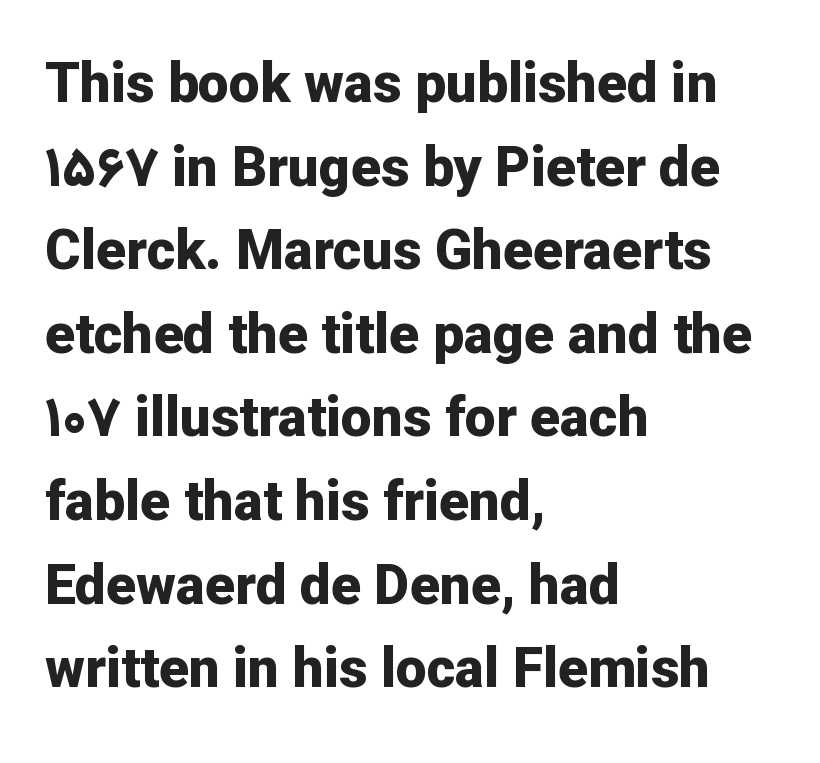
Layout note: lines flush left. Beneath every word, the page is bare. You'd pick this weight for a headline — it's a proper bold. Every stem runs plumb, perpendicular to the baseline.
